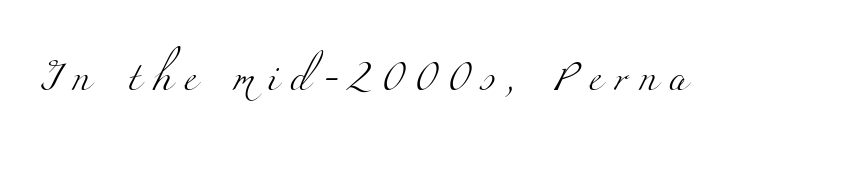
{"bold": "no", "weight": "light", "width": "wide", "stroke_contrast": "medium", "x_height": "small", "monospaced": "no", "underline": "no", "letter_spacing": "wide", "letter_spacing_em": 0.42, "glyph_px": 29}
